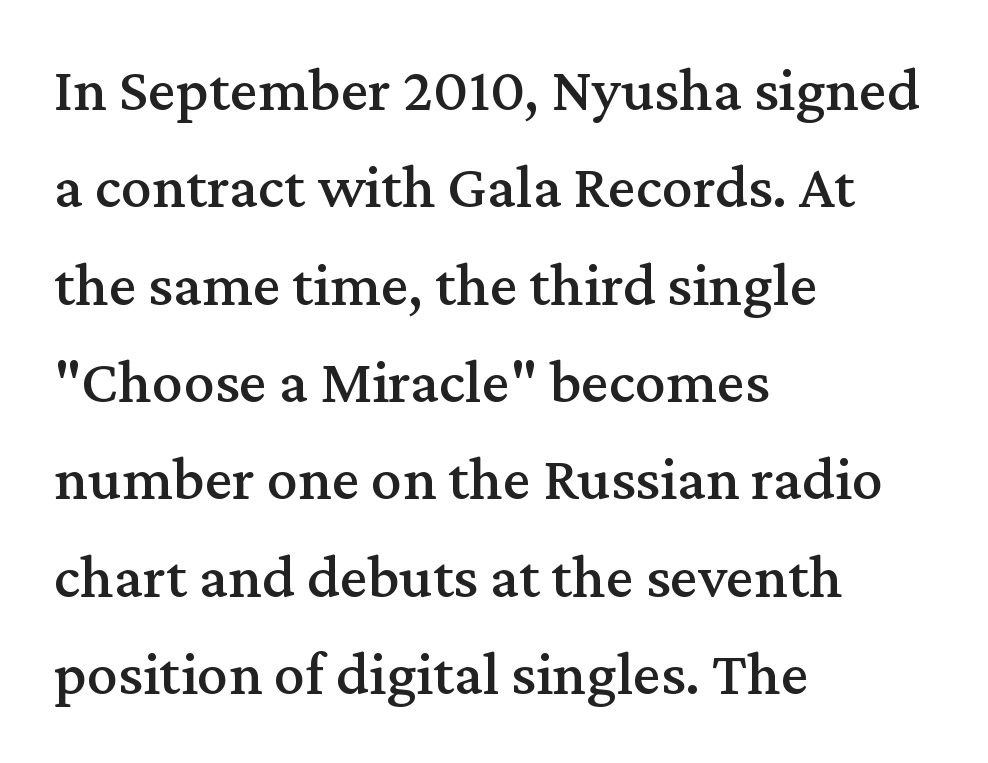
The image shows 62 px serif type, upright; set left-aligned, normal line spacing (1.57x), normal letter spacing, not underlined; medium stroke contrast and a medium x-height.
